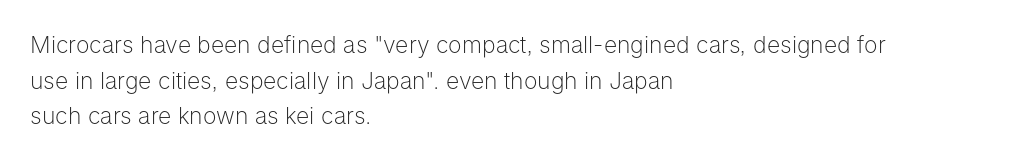
{"italic": "no", "bold": "no", "underline": "no", "align": "left", "line_spacing": "normal", "line_spacing_ratio": 1.55, "letter_spacing": "normal", "letter_spacing_em": 0.0, "glyph_px": 23}
